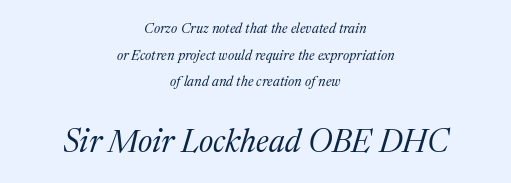
Spacing verdict: proportional, widths tailored to each character. Widely set lines give the paragraph a tall, airy silhouette. This is serif lettering, the kind often seen in printed books. Check under the words: just untouched page. Weight class: somewhere from thin through regular. Centered paragraph, ragged on both sides.
